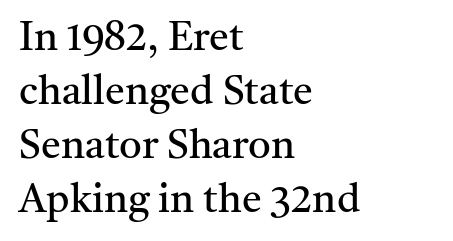
The image shows 40 px regular-weight serif type, upright; set left-aligned, normal line spacing (1.35x), normal letter spacing, not underlined; medium stroke contrast and a medium x-height.
